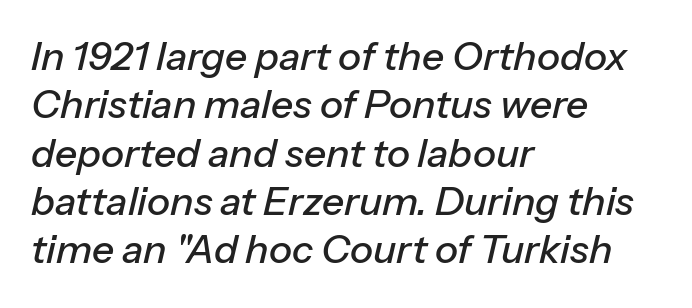
Letters rest on an invisible, unmarked baseline. When letters slant like this, we call the style italic. You could not count columns in this text — the font is proportionally spaced. Tracking value appears to be zero — textbook default spacing.
